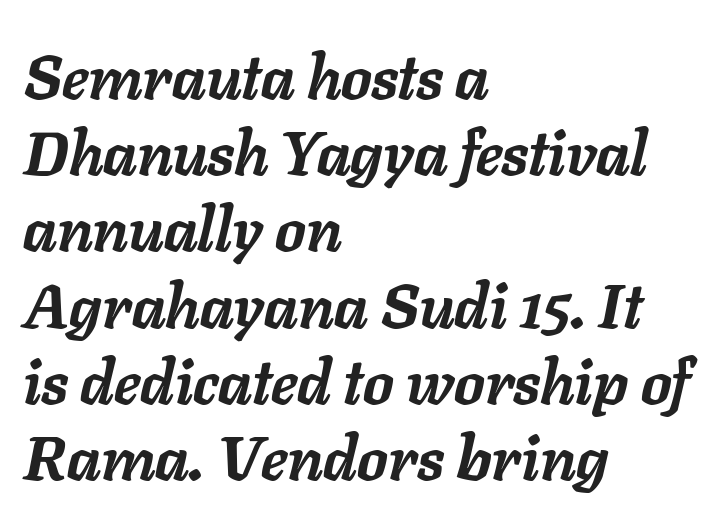
Short note: letters normally spaced. Varying glyph widths throughout — classic text-font behaviour. The rendering anchors every line to the left-hand side. The designer left line spacing at the default. Descenders hang freely into open space.
